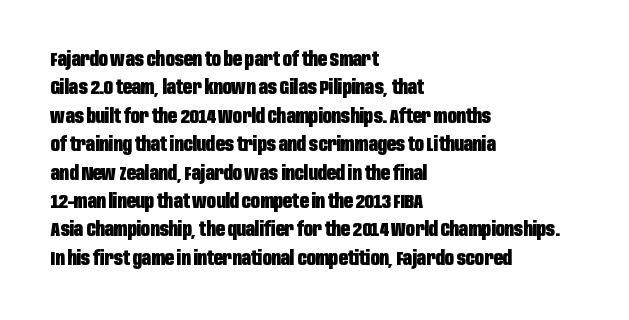
The image shows 20 px bold type, upright; set left-aligned, normal line spacing (1.42x), normal letter spacing, not underlined.
